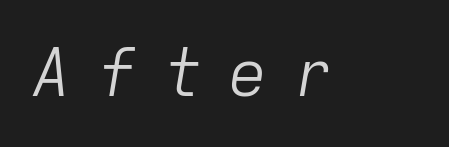
The image shows 66 px light type, italic (leaning right), monospaced; set unusually wide letter spacing (+0.39 em), not underlined; low stroke contrast and a medium x-height.
